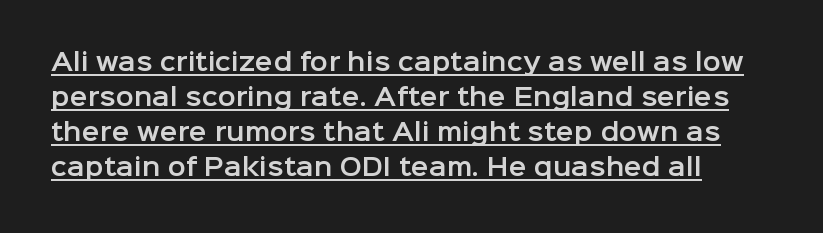
{"italic": "no", "underline": "yes", "line_spacing": "normal", "line_spacing_ratio": 1.46, "letter_spacing": "normal", "letter_spacing_em": 0.0, "glyph_px": 24}
